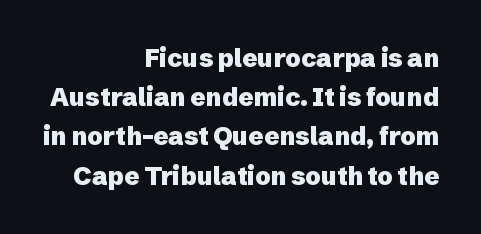
Q: Is the text bold? A: Yes.
Q: Is the text italic (slanted)? A: No, it is upright.
Q: Is the text underlined? A: No.
Q: How is the paragraph aligned? A: Right-aligned.
Q: Is the spacing between letters normal or unusually wide? A: Normal.
Q: Is the spacing between lines tight, normal or loose? A: Normal.
